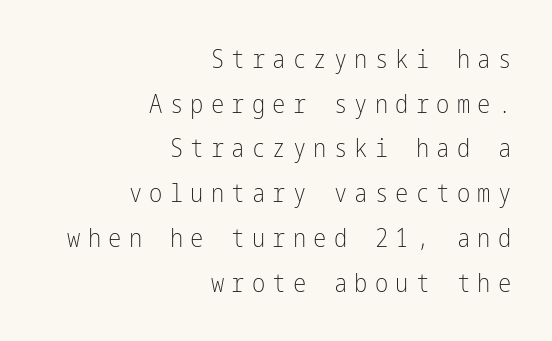
A typesetter would mark this as roman, not italic. Between one letter and the next there's a generous, obvious gap. The text block is weighted toward the right margin, trailing off unevenly leftward. Quick note: underline off. The typesetting does not lean heavy: it is not bold.
